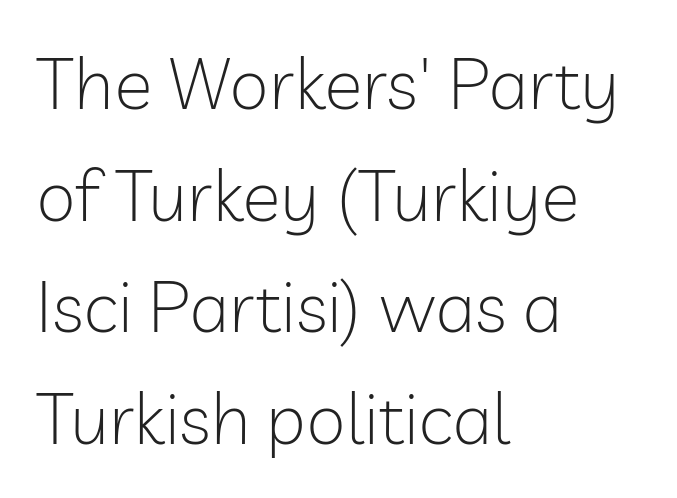
Is this a fixed-width face? No — the glyphs have proportional, varying widths. The font's upright variant was chosen for this text. The font family rendered here belongs to the sans-serif group. The paragraph shown leans on its left margin. Descenders hang freely into open space. No heavy texture on the line: the type isn't bold.
